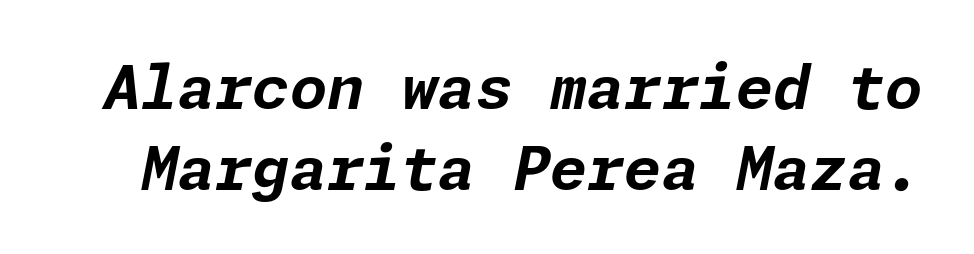
{"italic": "yes", "lean": "right", "slant_degrees": 11, "bold": "yes", "weight": "bold", "width": "normal", "stroke_contrast": "low", "x_height": "medium", "underline": "no", "line_spacing": "normal", "line_spacing_ratio": 1.35, "letter_spacing": "normal", "letter_spacing_em": 0.0, "glyph_px": 60}
